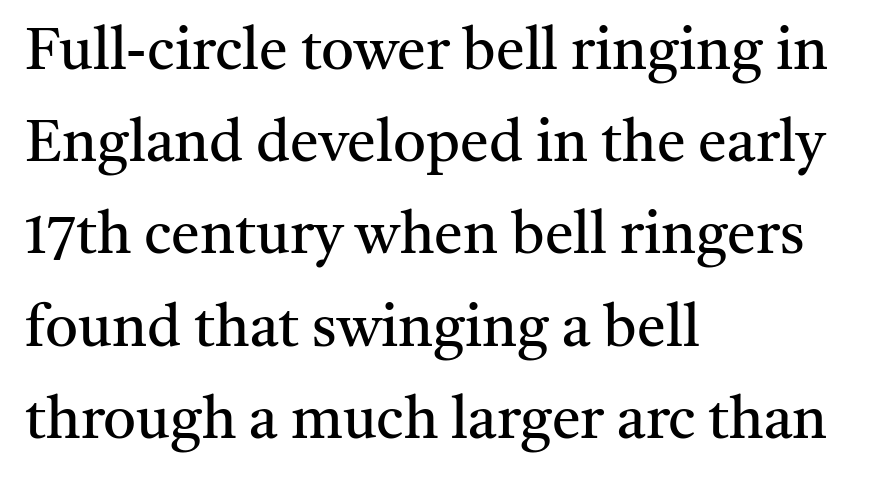
{"serif": "yes", "italic": "no", "bold": "no", "weight": "regular", "width": "normal", "stroke_contrast": "medium", "x_height": "medium", "monospaced": "no", "underline": "no", "align": "left", "line_spacing": "normal", "line_spacing_ratio": 1.59, "letter_spacing": "normal", "letter_spacing_em": 0.0, "glyph_px": 58}
